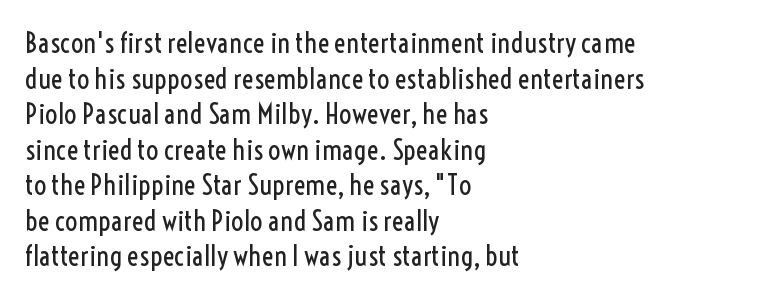
The image shows 28 px regular-weight, condensed sans-serif type, upright; set left-aligned, normal line spacing (1.27x), normal letter spacing, not underlined; a medium x-height.
